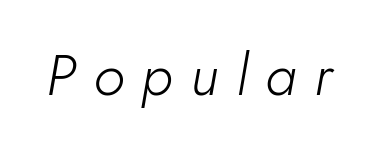
Q: Is the text bold? A: No.
Q: Is the text italic (slanted)? A: Yes, it leans right by about 10 degrees.
Q: Is the text underlined? A: No.
Q: Is the spacing between letters normal or unusually wide? A: Unusually wide.
Q: Width (condensed, normal, or wide)? A: Normal.
Q: Stroke contrast? A: Low.
Q: x-height? A: Small.
Q: Monospaced? A: No.
